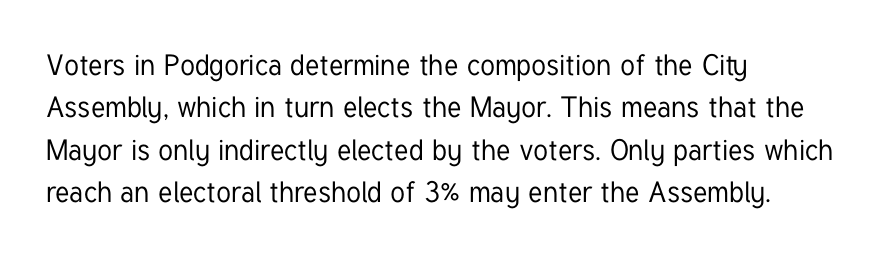
The image shows 29 px condensed sans-serif type, upright; set left-aligned, normal line spacing (1.46x), normal letter spacing, not underlined; low stroke contrast and a medium x-height.
